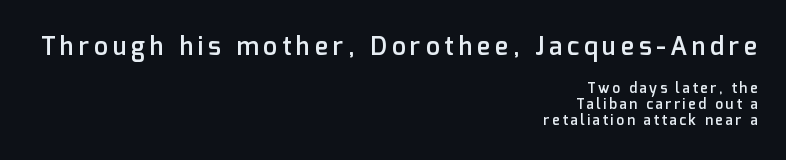
If you drew a line through each stem, it would be perfectly vertical. Typographic density is moderately raised because the face is semibold. The strip under each line holds only bare page. Of the two passages, the one on top uses the larger point size.
